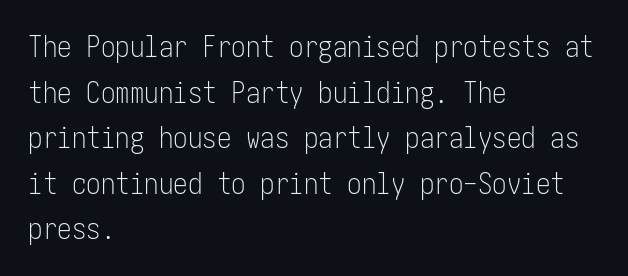
The image shows 29 px light, condensed sans-serif type, upright; set left-aligned, normal line spacing (1.57x), normal letter spacing, not underlined; low stroke contrast and a medium x-height.
